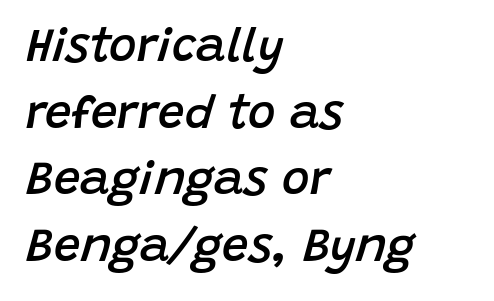
{"italic": "yes", "lean": "right", "slant_degrees": 15, "bold": "semi", "weight": "semibold", "width": "normal", "stroke_contrast": "low", "x_height": "large", "monospaced": "no", "underline": "no", "align": "left", "line_spacing": "normal", "line_spacing_ratio": 1.42, "letter_spacing": "normal", "letter_spacing_em": 0.0, "glyph_px": 47}
